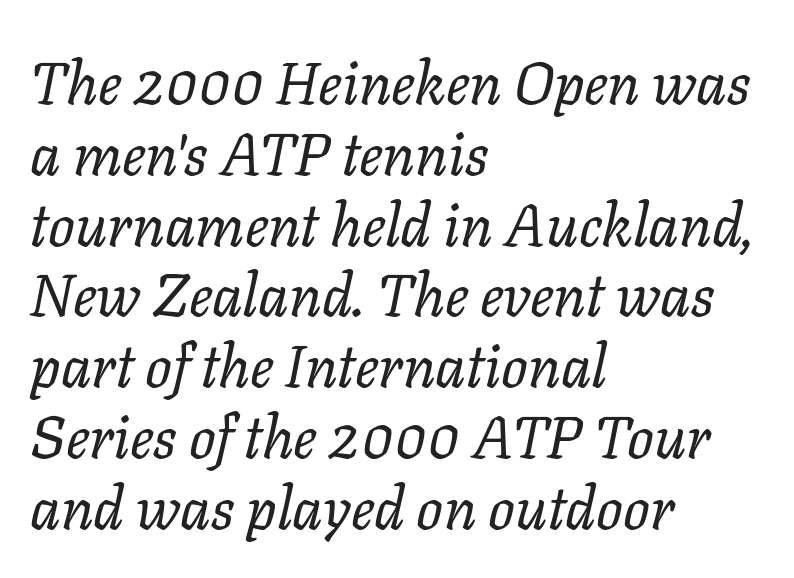
Is this a heavy cut? Hardly; it is regular or lighter. Is the type slanted? Yes — the strokes lean at a clear angle. Here the designer chose a conventional face with non-uniform glyph widths. Check the space under the baseline: it is left empty. What stands out about the letter spacing? Nothing — it is the standard amount. If you drew a ruler down the left edge, every line would touch it.
